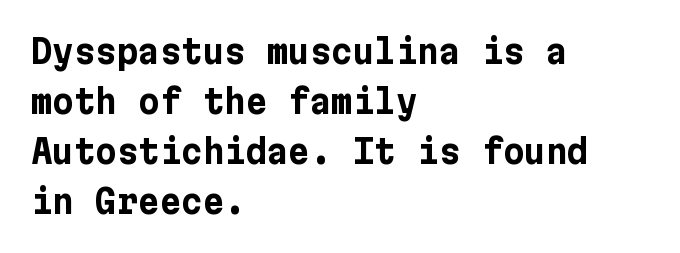
Posture: straight, roman, zero tilt. A typesetter would call this leading conventional body-copy spacing. Look at the bottom of the vertical strokes: they stop flat, with no serifs. The typesetting leans heavy: a genuine bold. Look at the tracking — it's just the regular setting, nothing added.
